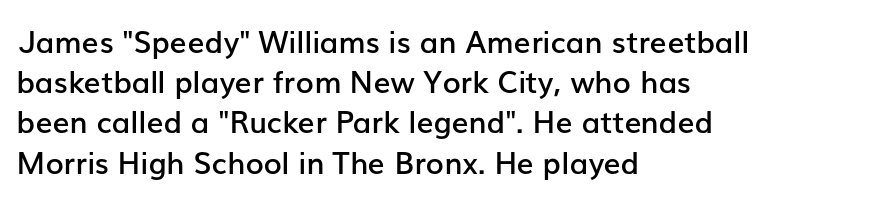
Regarding leading, the lines here are spaced in the standard way. Words float on clear page, feet unadorned. The typography opts for an upright posture over an oblique one. In terms of weight, the rendering is demibold, just under bold. In terms of letterspacing, this is plain default setting.
